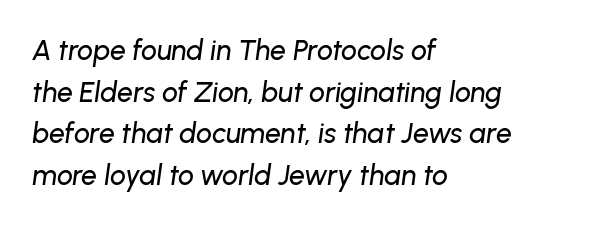
Q: Is the text italic (slanted)? A: Yes, it leans right by about 8 degrees.
Q: Is the text underlined? A: No.
Q: How is the paragraph aligned? A: Left-aligned.
Q: Is the spacing between letters normal or unusually wide? A: Normal.
Q: Is the spacing between lines tight, normal or loose? A: Normal.
Q: Width (condensed, normal, or wide)? A: Normal.
Q: Stroke contrast? A: Low.
Q: x-height? A: Medium.
Q: Monospaced? A: No.
